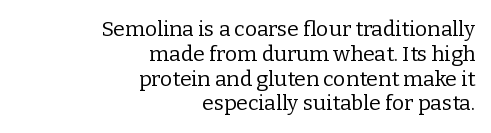
Stem width sits at or under what a default text font uses. Just letters on the line, the space beneath them empty. This rendering leaves character spacing at its baseline value. The lettering stays uniformly vertical, giving the passage a roman look. Caption: multi-line text, flush right, ragged left.
